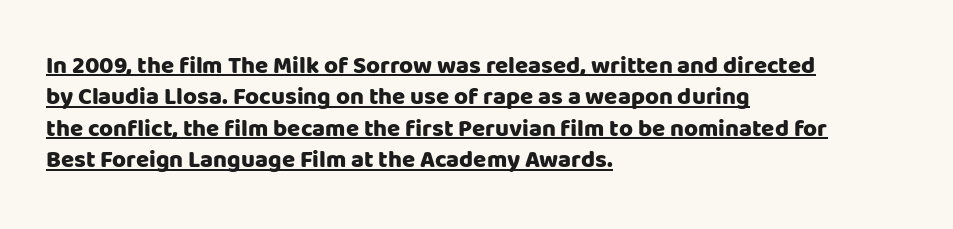
The image shows 24 px bold type, upright; set left-aligned, normal line spacing (1.31x), normal letter spacing, underlined.
